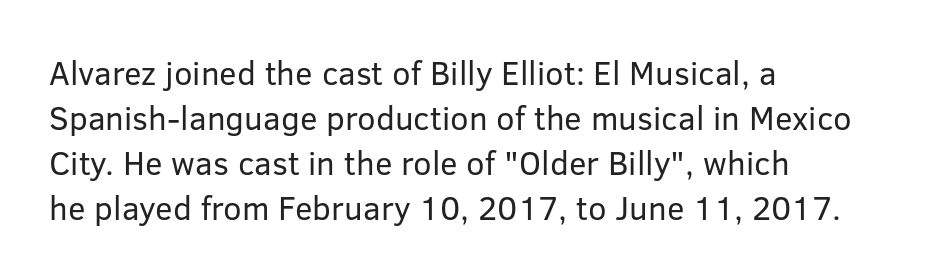
Q: Is the text bold? A: No.
Q: Is the text italic (slanted)? A: No, it is upright.
Q: Is the typeface a serif or a sans-serif typeface? A: Sans-serif.
Q: Is the text underlined? A: No.
Q: How is the paragraph aligned? A: Left-aligned.
Q: Is the spacing between letters normal or unusually wide? A: Normal.
Q: Is the spacing between lines tight, normal or loose? A: Normal.
Q: Width (condensed, normal, or wide)? A: Normal.
Q: Stroke contrast? A: Low.
Q: x-height? A: Medium.
Q: Monospaced? A: No.
